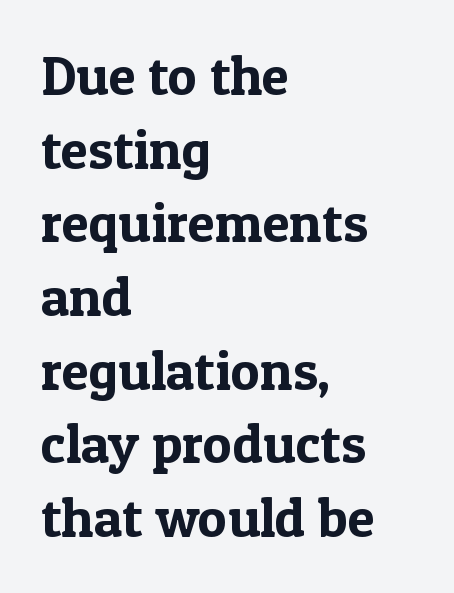
Spacing verdict: proportional, widths tailored to each character. In terms of leading, this rendering sits right in the middle. What stands out about the letter spacing? Nothing — it is the standard amount. Bare-footed words on every line. The lettering stays uniformly vertical, giving the passage a roman look. Old-style or modern, the face here clearly has serifs.
